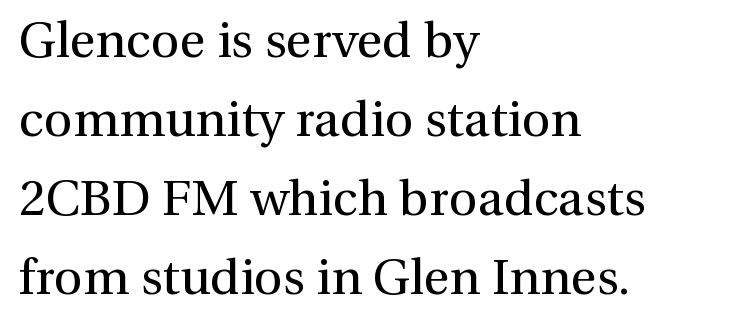
Q: Is the text bold? A: No.
Q: Is the text italic (slanted)? A: No, it is upright.
Q: Is the typeface a serif or a sans-serif typeface? A: Serif.
Q: Is the text underlined? A: No.
Q: How is the paragraph aligned? A: Left-aligned.
Q: Is the spacing between letters normal or unusually wide? A: Normal.
Q: Is the spacing between lines tight, normal or loose? A: Normal.
Q: Width (condensed, normal, or wide)? A: Normal.
Q: x-height? A: Medium.
Q: Monospaced? A: No.
